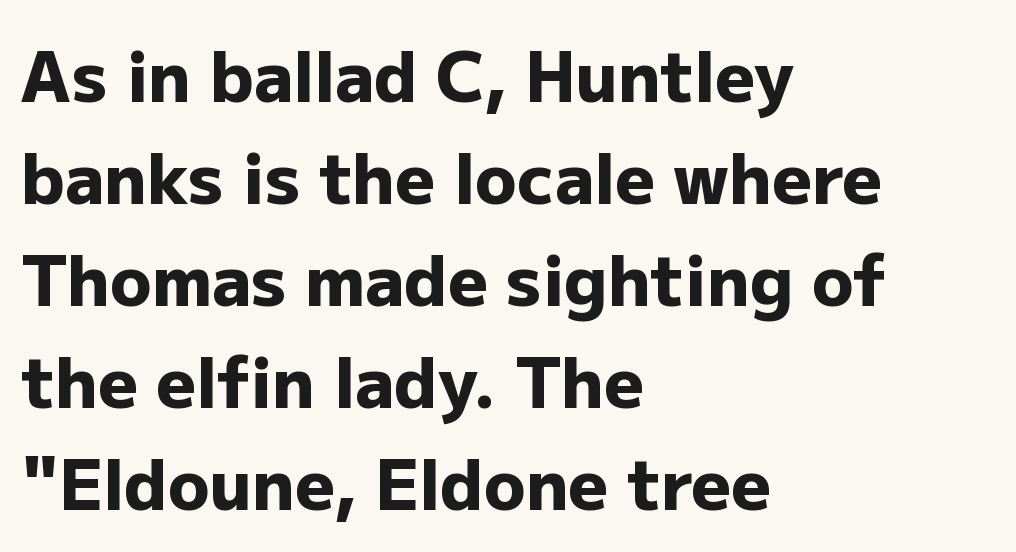
No feet cap the strokes, marking this as sans-serif type. Plain, unruled lines of type. Note the varied advance widths — an 'i' is clearly narrower than an 'm'. Notice how the passage keeps a crisp vertical edge on the left only. If you measured baseline to baseline, you'd find a middling distance.
